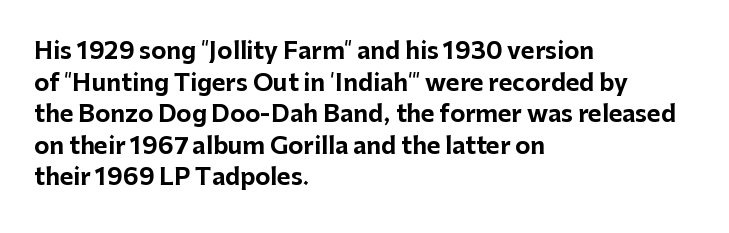
{"italic": "no", "bold": "yes", "underline": "no", "align": "left", "line_spacing": "normal", "line_spacing_ratio": 1.37, "letter_spacing": "normal", "letter_spacing_em": 0.0, "glyph_px": 23}
